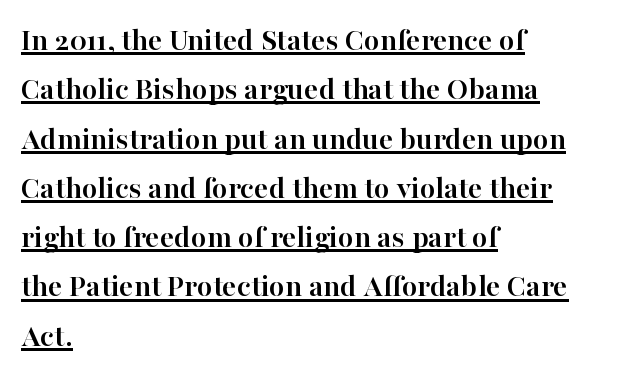
The image shows 32 px semibold serif type, upright; set left-aligned, normal line spacing (1.54x), normal letter spacing, underlined; high stroke contrast and a medium x-height.
